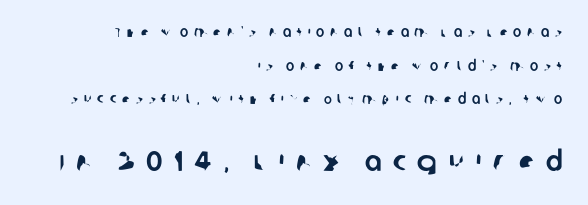
Notice the wide empty band between every row — that's loose leading. These two chunks differ in scale, with the bottom chunk taking the larger measure. Descenders are the only things crossing below the line. The text block is weighted toward the right margin, trailing off unevenly leftward. How are the letters spaced? Widely, with obvious added tracking.
